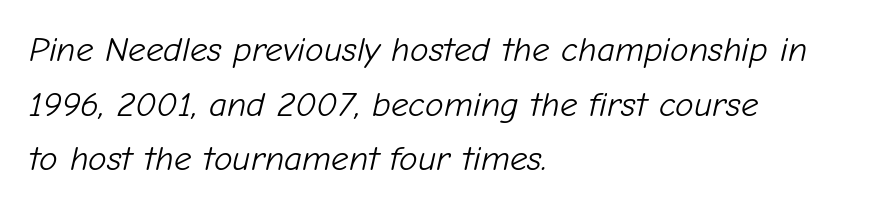
Q: Is the text bold? A: No.
Q: Is the text italic (slanted)? A: Yes, it leans right by about 12 degrees.
Q: Is the text underlined? A: No.
Q: How is the paragraph aligned? A: Left-aligned.
Q: Is the spacing between letters normal or unusually wide? A: Normal.
Q: Is the spacing between lines tight, normal or loose? A: Normal.
Q: Width (condensed, normal, or wide)? A: Normal.
Q: Stroke contrast? A: Low.
Q: x-height? A: Medium.
Q: Monospaced? A: No.
